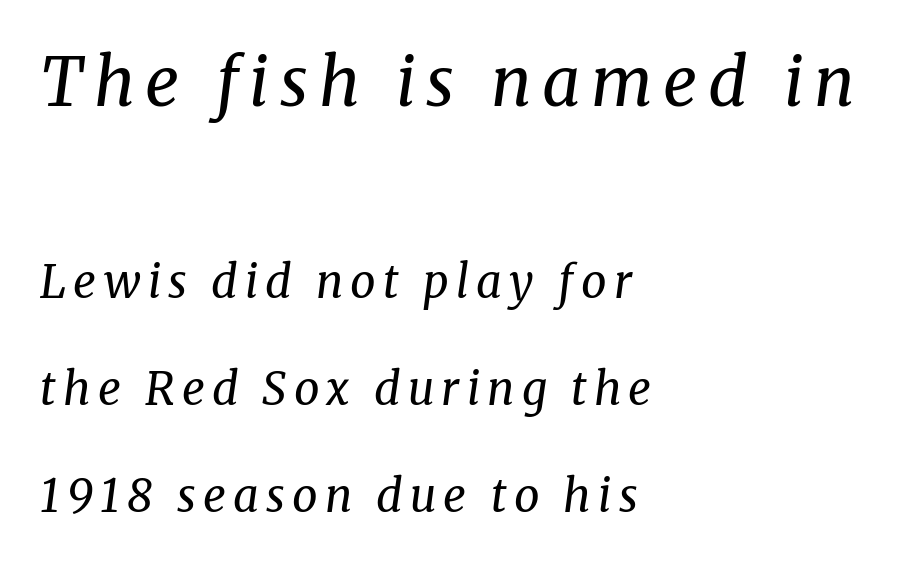
Q: Is the text bold? A: No.
Q: Is the text italic (slanted)? A: Yes, it leans right by about 8 degrees.
Q: Is the typeface a serif or a sans-serif typeface? A: Serif.
Q: Is the text underlined? A: No.
Q: How is the paragraph aligned? A: Left-aligned.
Q: Is the spacing between lines tight, normal or loose? A: Loose.
Q: Which block of text is set in a larger size, the first (top) or the second (bottom)? A: The first (top) one.
Q: Width (condensed, normal, or wide)? A: Normal.
Q: Stroke contrast? A: Medium.
Q: x-height? A: Medium.
Q: Monospaced? A: No.
